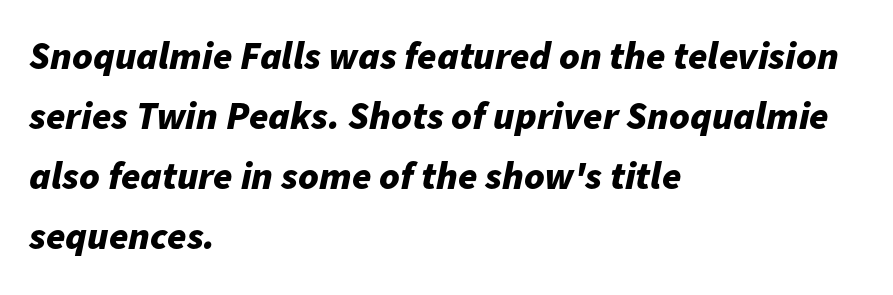
The image shows 39 px bold type, italic (leaning right); set left-aligned, normal line spacing (1.54x), normal letter spacing, not underlined; low stroke contrast and a medium x-height.
